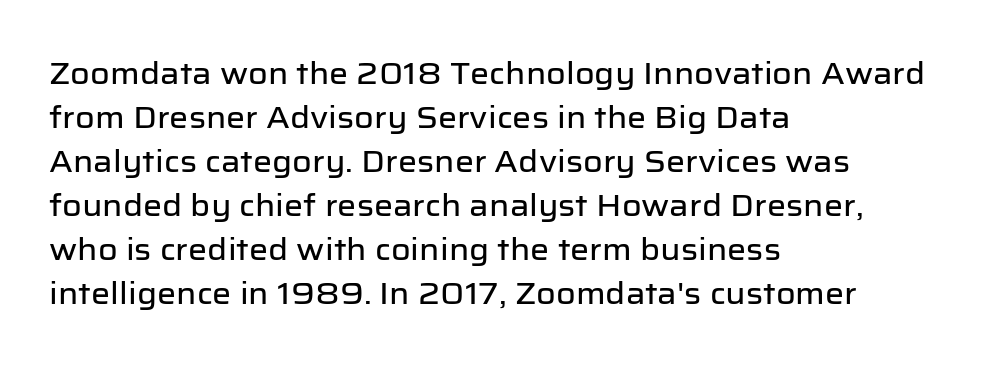
The zone under the glyphs is completely vacant. Nothing unusual about the tracking: characters are spaced as the font intends. Regular leading. Each letter keeps its own natural width here, so spacing adapts to shape.
